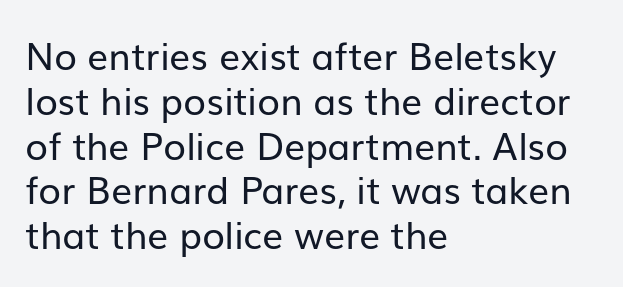
{"serif": "no", "italic": "no", "bold": "no", "weight": "regular", "width": "normal", "stroke_contrast": "low", "x_height": "medium", "monospaced": "no", "underline": "no", "align": "left", "line_spacing_ratio": 1.21, "letter_spacing": "normal", "letter_spacing_em": 0.0, "glyph_px": 37}
